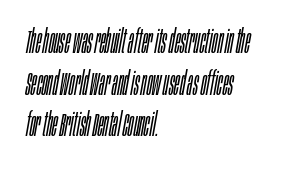
Q: Is the text bold? A: No.
Q: Is the text italic (slanted)? A: Yes, it leans right by about 10 degrees.
Q: Is the text underlined? A: No.
Q: How is the paragraph aligned? A: Left-aligned.
Q: Is the spacing between letters normal or unusually wide? A: Normal.
Q: Is the spacing between lines tight, normal or loose? A: Normal.
Q: Width (condensed, normal, or wide)? A: Condensed.
Q: Stroke contrast? A: Low.
Q: x-height? A: Large.
Q: Monospaced? A: No.
